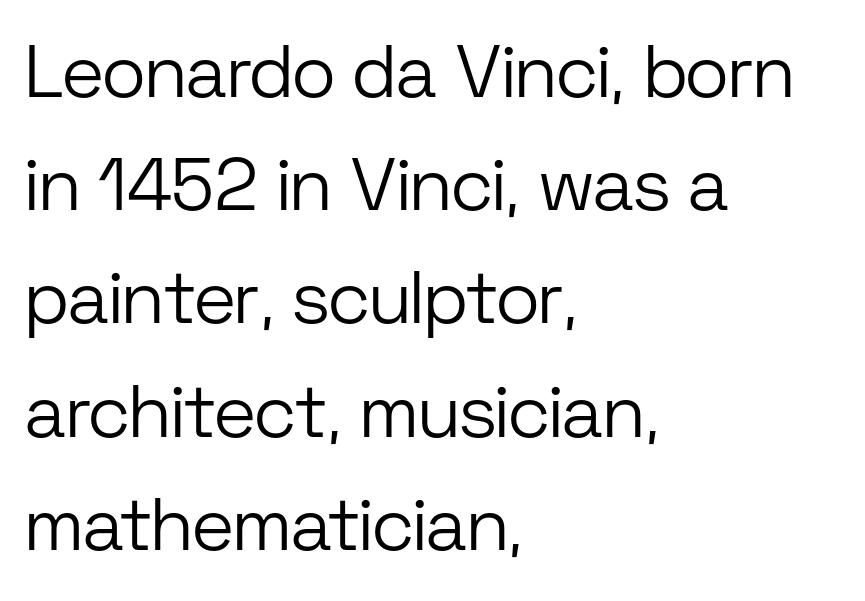
Q: Is the text bold? A: No.
Q: Is the text italic (slanted)? A: No, it is upright.
Q: Is the typeface a serif or a sans-serif typeface? A: Sans-serif.
Q: Is the text underlined? A: No.
Q: How is the paragraph aligned? A: Left-aligned.
Q: Is the spacing between letters normal or unusually wide? A: Normal.
Q: Is the spacing between lines tight, normal or loose? A: Normal.
Q: Width (condensed, normal, or wide)? A: Normal.
Q: Stroke contrast? A: Low.
Q: x-height? A: Medium.
Q: Monospaced? A: No.
